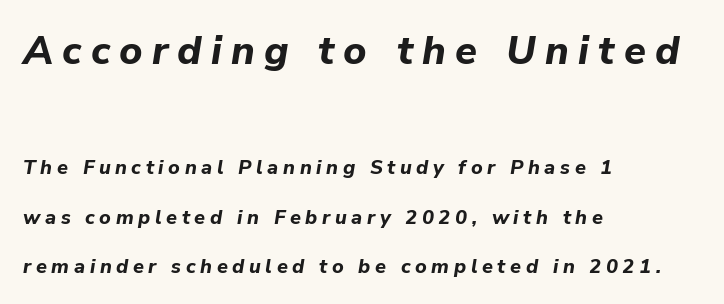
The image shows 40 px bold type, italic (leaning right); set left-aligned, loose line spacing (2.46x), unusually wide letter spacing (+0.23 em), not underlined; the first (top) block is 2.0x larger; low stroke contrast and a medium x-height.
